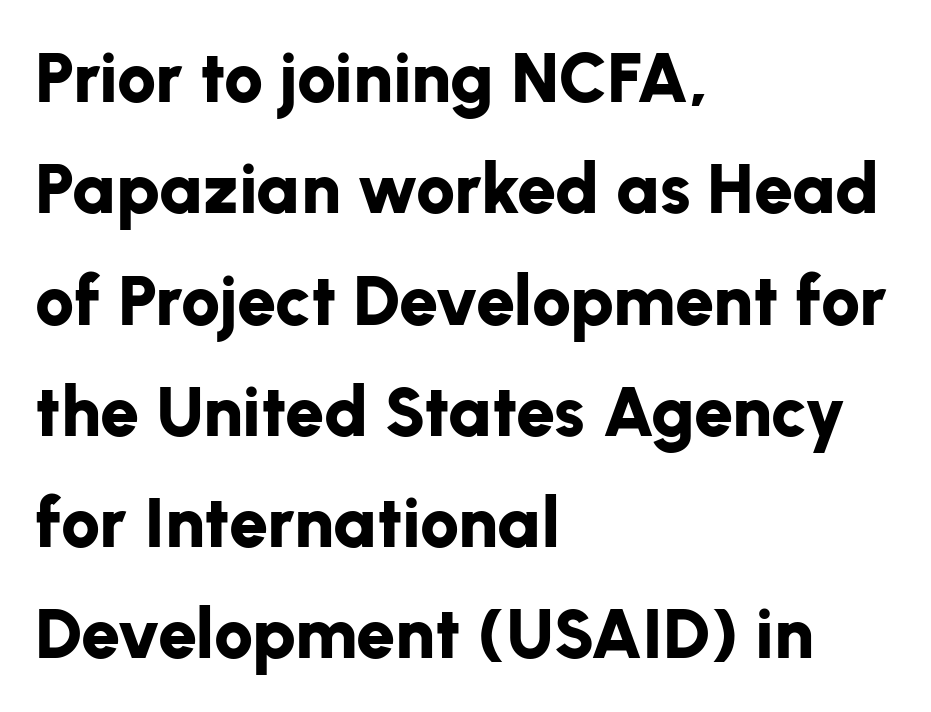
The image shows 70 px bold sans-serif type, upright; set left-aligned, normal line spacing (1.59x), normal letter spacing, not underlined; low stroke contrast and a medium x-height.
